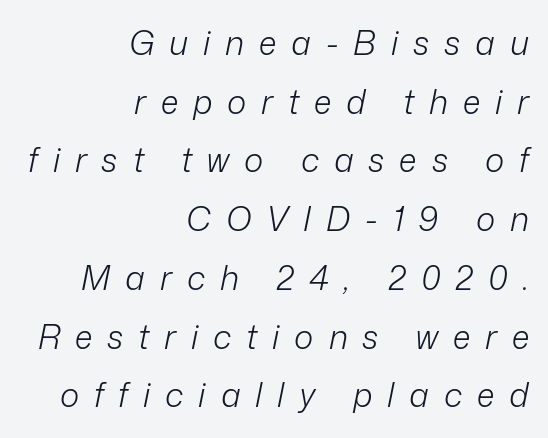
Weight class: somewhere from thin through regular. These lines are rendered in a variable-pitch font. Which margin do the lines hug? The right one — the left edge is uneven. Rendered with sloped, italic letterforms.
